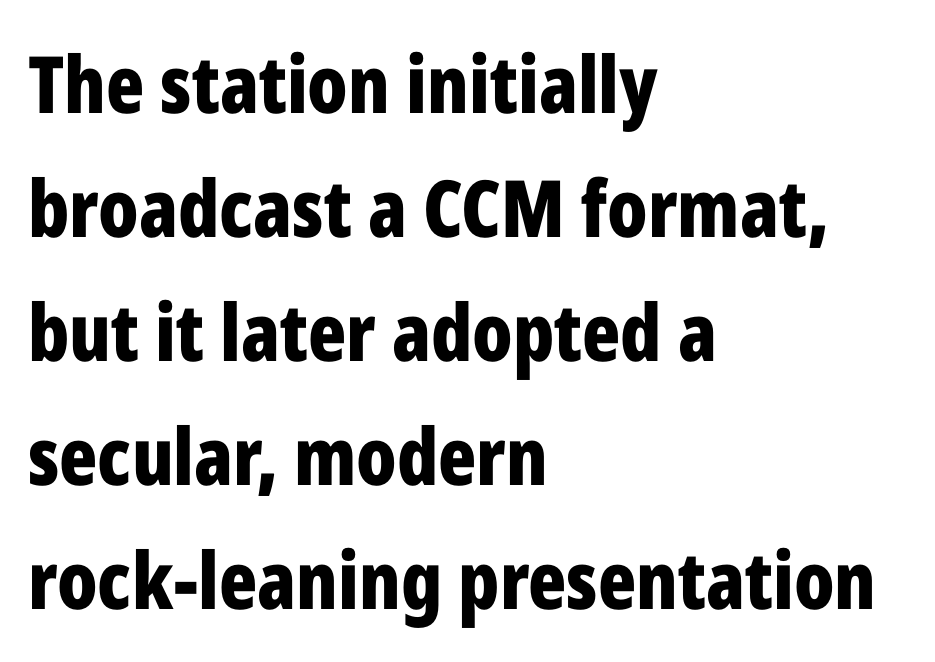
The image shows 79 px bold, condensed sans-serif type, upright; set left-aligned, normal line spacing (1.57x), normal letter spacing, not underlined; low stroke contrast and a medium x-height.
